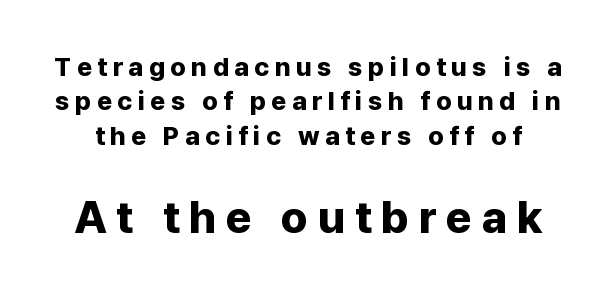
The image shows 45 px bold sans-serif type, upright; set normal line spacing (1.32x), unusually wide letter spacing (+0.21 em), not underlined; the second (bottom) block is 1.73x larger; low stroke contrast and a medium x-height.
